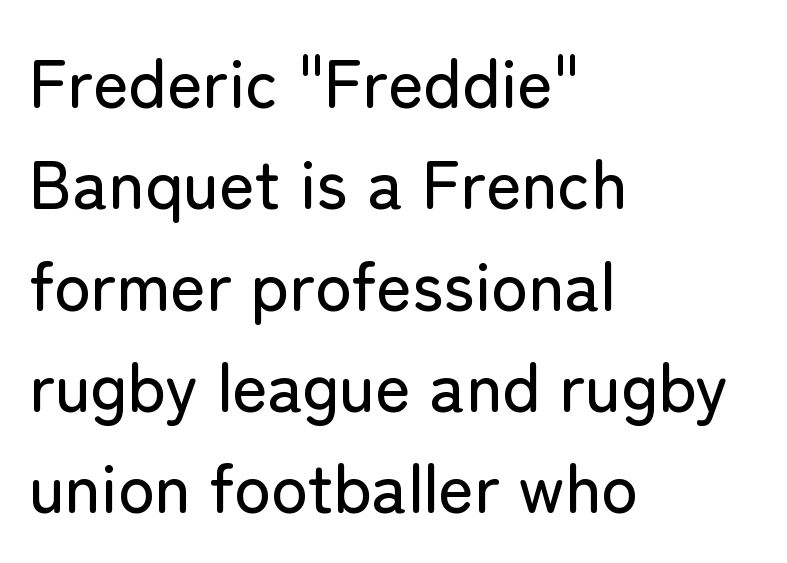
{"serif": "no", "italic": "no", "width": "normal", "stroke_contrast": "low", "x_height": "medium", "monospaced": "no", "underline": "no", "align": "left", "line_spacing": "normal", "line_spacing_ratio": 1.49, "letter_spacing": "normal", "letter_spacing_em": 0.0, "glyph_px": 68}
